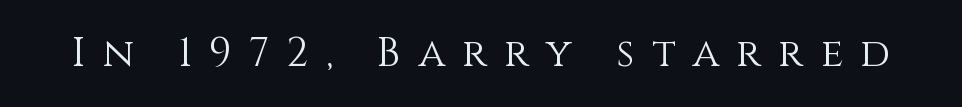
Q: Is the text bold? A: No.
Q: Is the text italic (slanted)? A: No, it is upright.
Q: Is the text underlined? A: No.
Q: Is the spacing between letters normal or unusually wide? A: Unusually wide.
Q: Width (condensed, normal, or wide)? A: Normal.
Q: Stroke contrast? A: Medium.
Q: x-height? A: Large.
Q: Monospaced? A: No.
